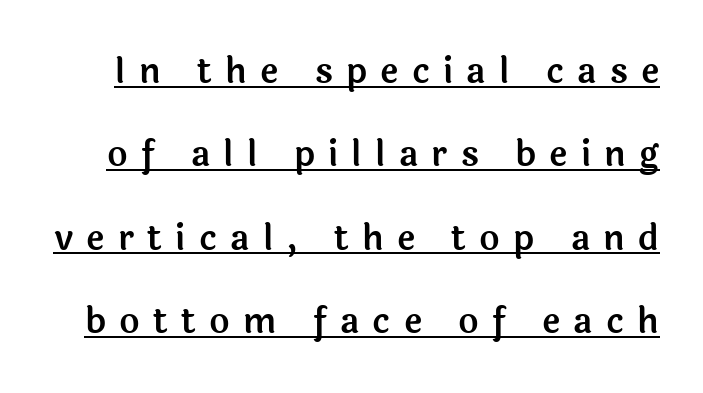
Q: Is the text italic (slanted)? A: No, it is upright.
Q: Is the typeface a serif or a sans-serif typeface? A: Sans-serif.
Q: Is the text underlined? A: Yes.
Q: Is the spacing between letters normal or unusually wide? A: Unusually wide.
Q: Is the spacing between lines tight, normal or loose? A: Loose.
Q: Width (condensed, normal, or wide)? A: Normal.
Q: x-height? A: Medium.
Q: Monospaced? A: No.
